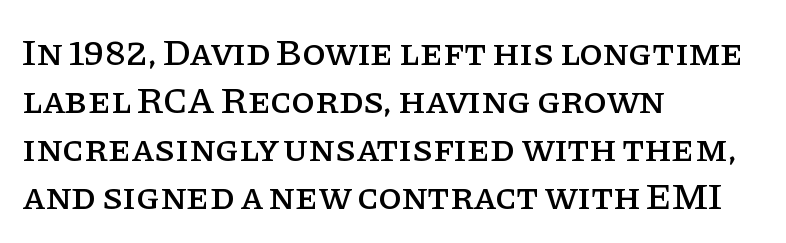
Q: Is the text italic (slanted)? A: No, it is upright.
Q: Is the typeface a serif or a sans-serif typeface? A: Serif.
Q: Is the text underlined? A: No.
Q: How is the paragraph aligned? A: Left-aligned.
Q: Is the spacing between letters normal or unusually wide? A: Normal.
Q: Is the spacing between lines tight, normal or loose? A: Normal.
Q: Width (condensed, normal, or wide)? A: Normal.
Q: Stroke contrast? A: Low.
Q: x-height? A: Large.
Q: Monospaced? A: No.
